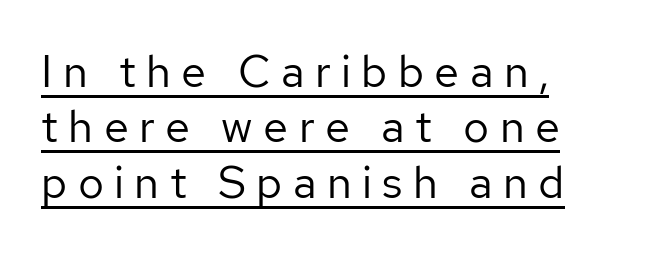
{"serif": "no", "italic": "no", "bold": "no", "weight": "regular", "width": "normal", "stroke_contrast": "low", "x_height": "medium", "monospaced": "no", "underline": "yes", "line_spacing_ratio": 1.23, "letter_spacing": "wide", "letter_spacing_em": 0.23, "glyph_px": 45}
